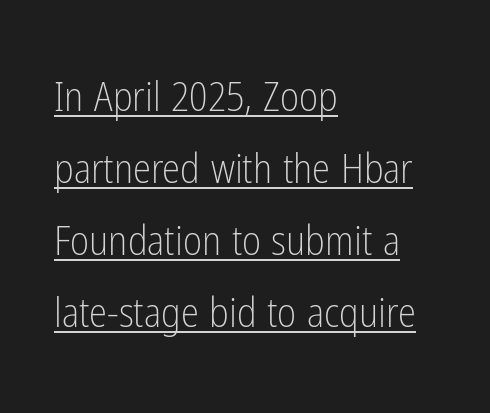
The image shows 41 px light, condensed sans-serif type, upright; set left-aligned, line spacing 1.76x, normal letter spacing, underlined; low stroke contrast and a medium x-height.
